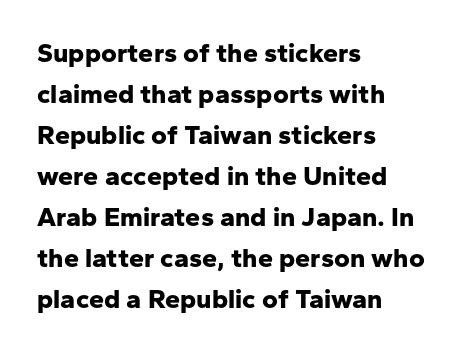
Line beginnings align vertically; line endings do not. Between one letter and the next there's only the usual sliver of space. Notice how descenders clear the ascenders below comfortably — that's standard leading. Does the lettering tilt? It doesn't — this is upright. Letters rest on an invisible, unmarked baseline.
